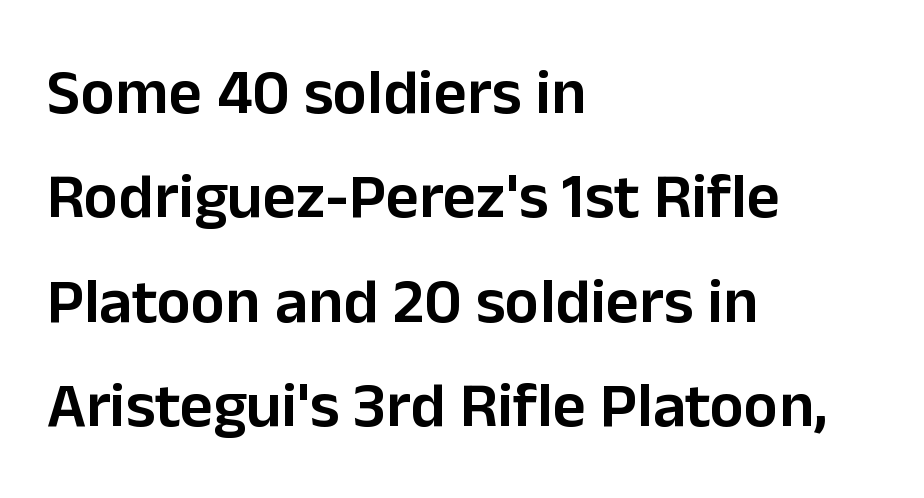
The image shows 64 px semibold sans-serif type, upright; set left-aligned, normal line spacing (1.63x), normal letter spacing, not underlined; low stroke contrast and a medium x-height.
